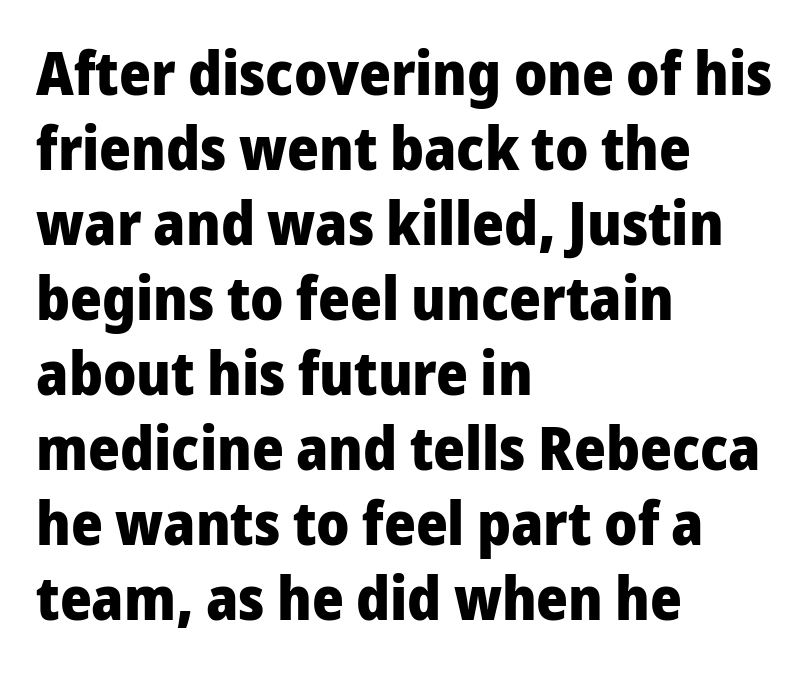
{"serif": "no", "italic": "no", "bold": "yes", "weight": "heavy", "width": "normal", "stroke_contrast": "low", "x_height": "medium", "monospaced": "no", "underline": "no", "align": "left", "line_spacing_ratio": 1.23, "letter_spacing": "normal", "letter_spacing_em": 0.0, "glyph_px": 61}
